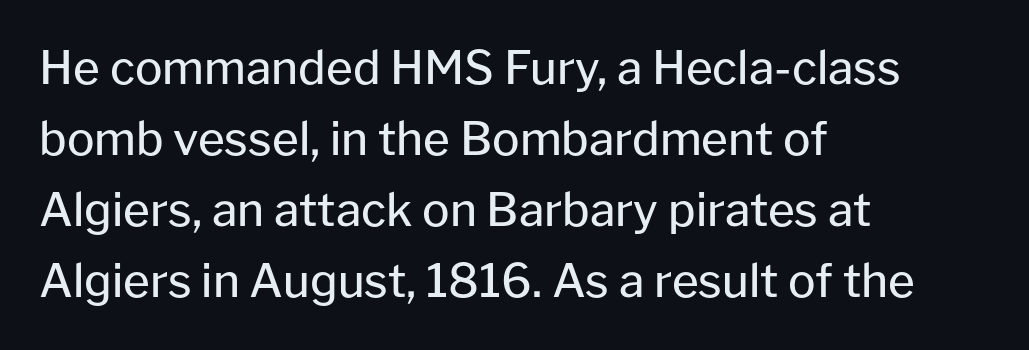
Which margin do the lines hug? The left one — the right edge is uneven. Look at the bottom of the vertical strokes: they stop flat, with no serifs. The baseline area is clear. The vertical gap from one line to the next is medium. Tracking here is standard; glyphs follow each other at the usual distance. Italic? Not at all — the glyphs are vertical.
